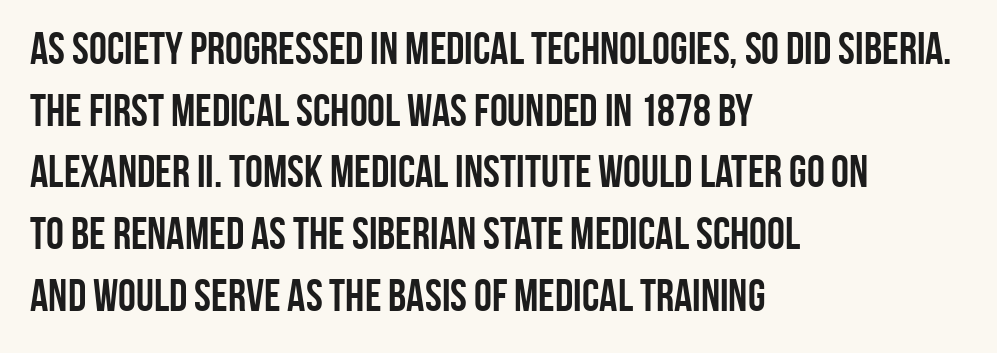
{"serif": "no", "italic": "no", "bold": "yes", "weight": "semibold", "width": "condensed", "stroke_contrast": "low", "x_height": "large", "monospaced": "no", "underline": "no", "align": "left", "line_spacing": "normal", "line_spacing_ratio": 1.37, "letter_spacing": "normal", "letter_spacing_em": 0.0, "glyph_px": 45}
